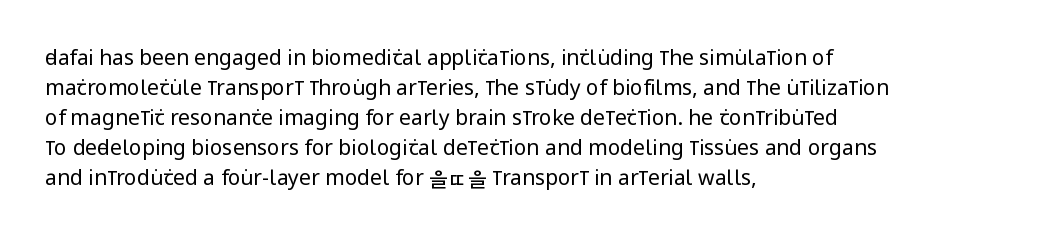
Compared with typical body copy, the letter spacing here is the same. The text block is weighted toward the left margin, trailing off unevenly rightward. The foot of each line stays bare and open. Evenly set lines give the paragraph a standard silhouette. Stroke thickness stays within the range of a standard reading face or lighter.
